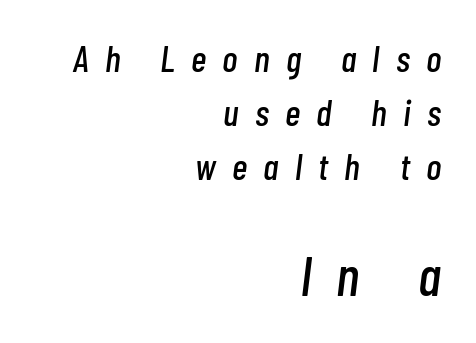
The image shows 55 px condensed type, italic (leaning right); set right-aligned, normal line spacing (1.46x), unusually wide letter spacing (+0.44 em), not underlined; the second (bottom) block is 1.49x larger; low stroke contrast and a medium x-height.
